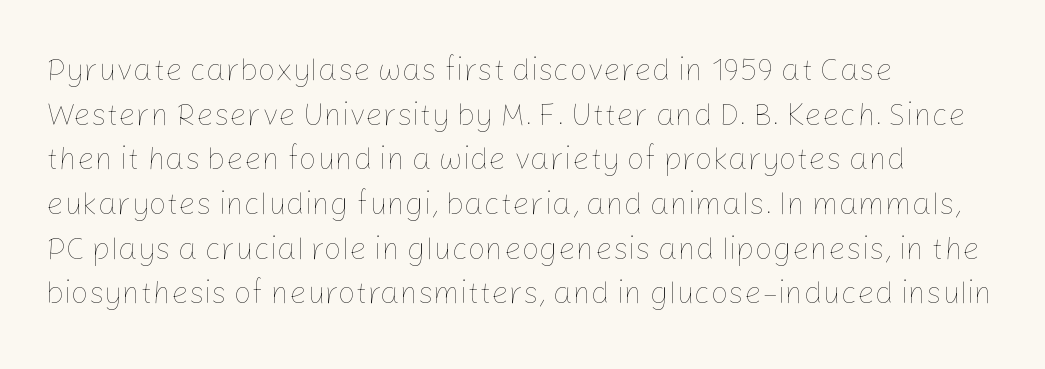
The image shows 31 px thin type, upright; set left-aligned, normal line spacing (1.44x), normal letter spacing, not underlined; low stroke contrast and a medium x-height.
